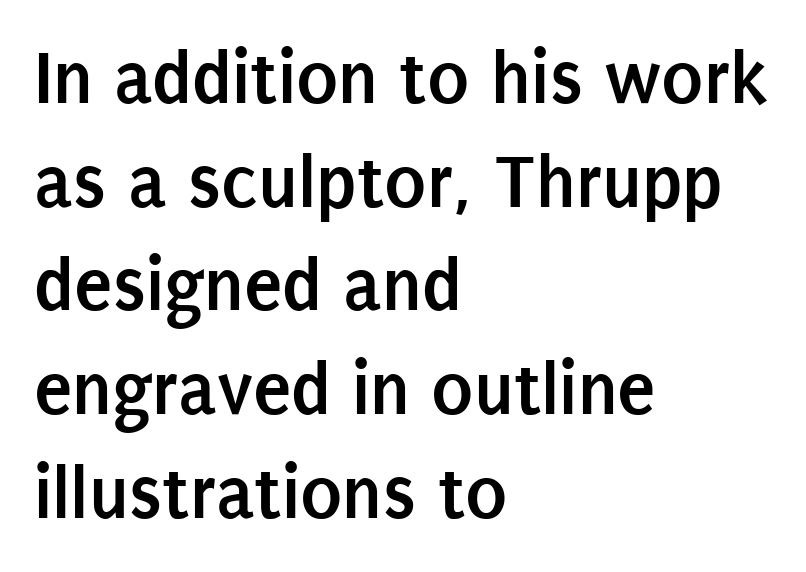
The image shows 78 px semibold, condensed sans-serif type, upright; set left-aligned, normal line spacing (1.33x), normal letter spacing, not underlined; low stroke contrast and a large x-height.
